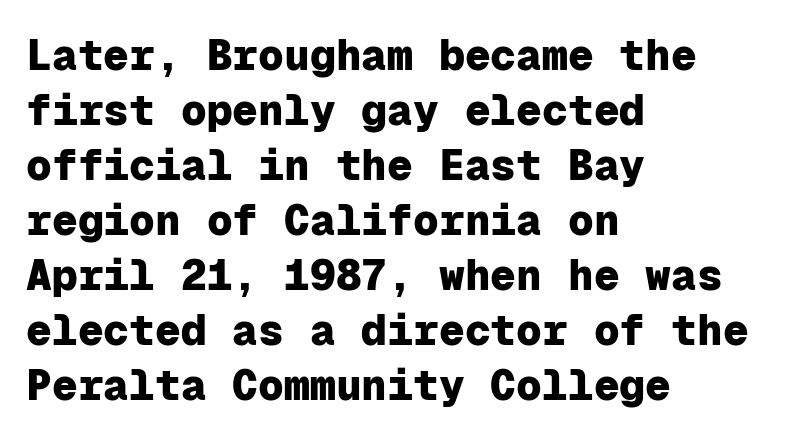
The image shows 43 px heavy sans-serif type, upright, monospaced; set left-aligned, normal line spacing (1.28x), normal letter spacing, not underlined; low stroke contrast and a medium x-height.
